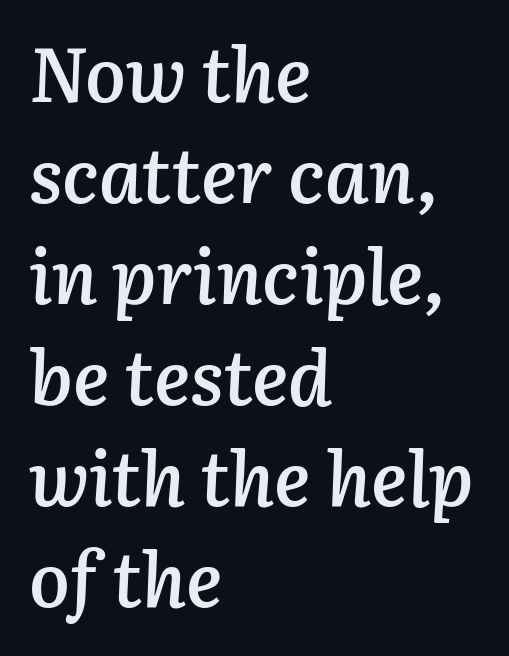
The image shows 76 px semibold type, italic (leaning right); set left-aligned, normal line spacing (1.33x), normal letter spacing, not underlined; low stroke contrast and a medium x-height.
